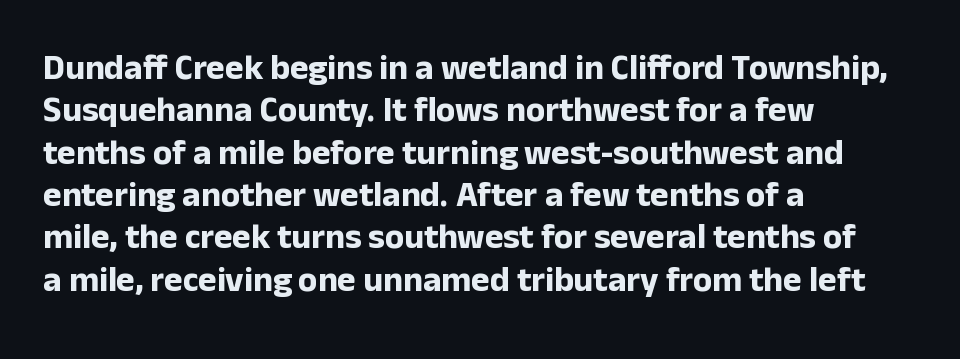
{"serif": "no", "italic": "no", "bold": "yes", "weight": "bold", "width": "normal", "stroke_contrast": "low", "x_height": "medium", "monospaced": "no", "underline": "no", "align": "left", "line_spacing_ratio": 1.21, "letter_spacing": "normal", "letter_spacing_em": 0.0, "glyph_px": 35}
